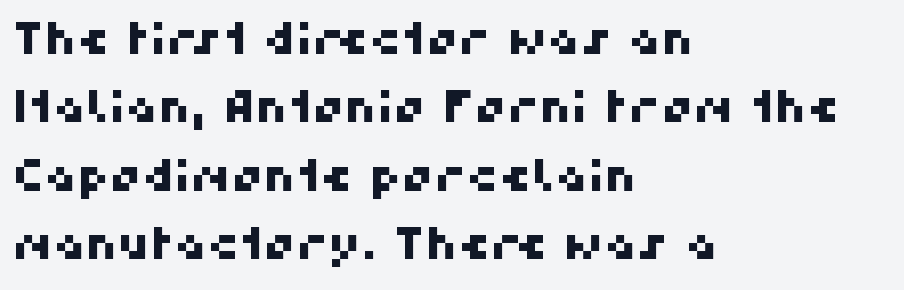
Q: Is the typeface a serif or a sans-serif typeface? A: Sans-serif.
Q: Is the text underlined? A: No.
Q: How is the paragraph aligned? A: Left-aligned.
Q: Is the spacing between letters normal or unusually wide? A: Normal.
Q: Is the spacing between lines tight, normal or loose? A: Normal.
Q: Width (condensed, normal, or wide)? A: Normal.
Q: Stroke contrast? A: High.
Q: x-height? A: Medium.
Q: Monospaced? A: No.
